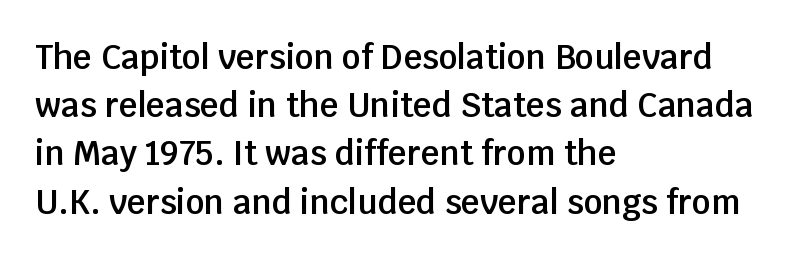
{"serif": "no", "italic": "no", "bold": "semi", "weight": "semibold", "width": "normal", "stroke_contrast": "low", "x_height": "large", "monospaced": "no", "underline": "no", "align": "left", "line_spacing": "normal", "line_spacing_ratio": 1.46, "letter_spacing": "normal", "letter_spacing_em": 0.0, "glyph_px": 33}
